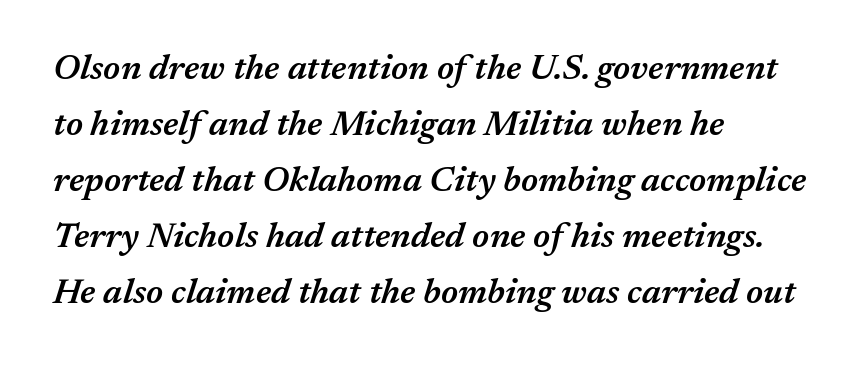
{"italic": "yes", "lean": "right", "slant_degrees": 17, "bold": "semi", "weight": "semibold", "width": "normal", "stroke_contrast": "medium", "x_height": "medium", "monospaced": "no", "underline": "no", "align": "left", "line_spacing": "normal", "line_spacing_ratio": 1.6, "letter_spacing": "normal", "letter_spacing_em": 0.0, "glyph_px": 35}
